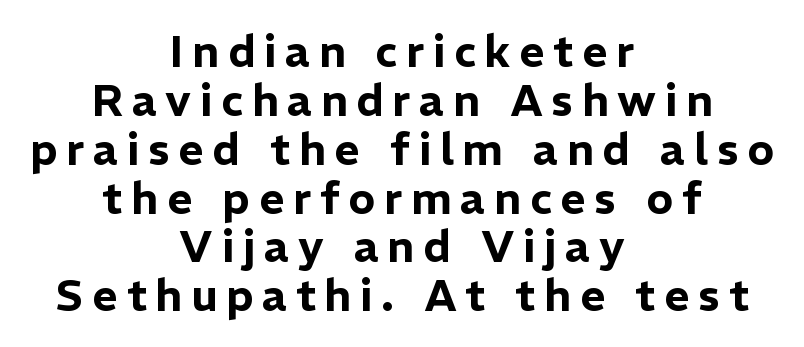
The image shows 44 px sans-serif type, upright; set centered, tight line spacing (1.11x), unusually wide letter spacing (+0.2 em), not underlined; low stroke contrast and a medium x-height.
